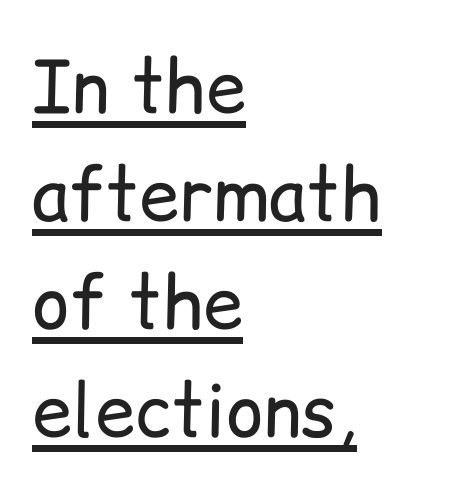
The image shows 72 px regular-weight sans-serif type, upright; set left-aligned, normal line spacing (1.5x), normal letter spacing, underlined; low stroke contrast and a medium x-height.
